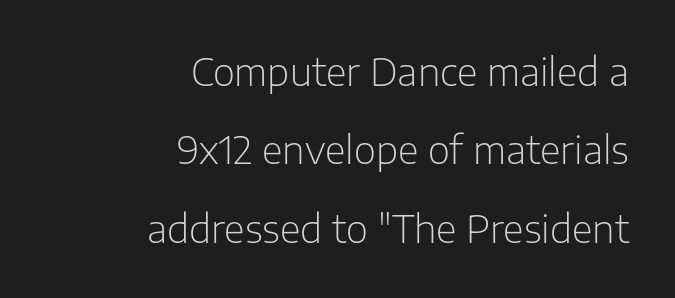
{"serif": "no", "italic": "no", "bold": "no", "weight": "light", "width": "normal", "stroke_contrast": "low", "x_height": "medium", "monospaced": "no", "underline": "no", "align": "right", "line_spacing": "loose", "line_spacing_ratio": 2.06, "letter_spacing": "normal", "letter_spacing_em": 0.0, "glyph_px": 38}
